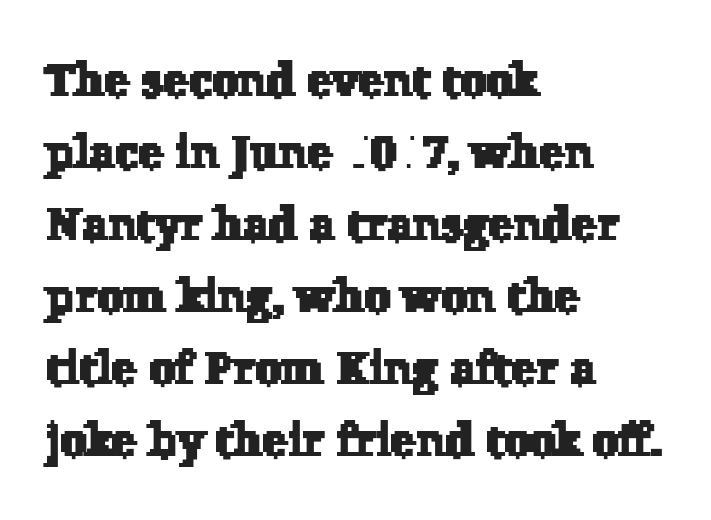
Short and long lines alike share a common starting point at left. The words here are not underlined. The letters carry serifs — small finishing strokes at the ends of their stems. The line texture is even and compact thanks to regular tracking. Looks like regular typesetting: each glyph gets only the width it needs. The line-height multiplier appears to be the usual default.
